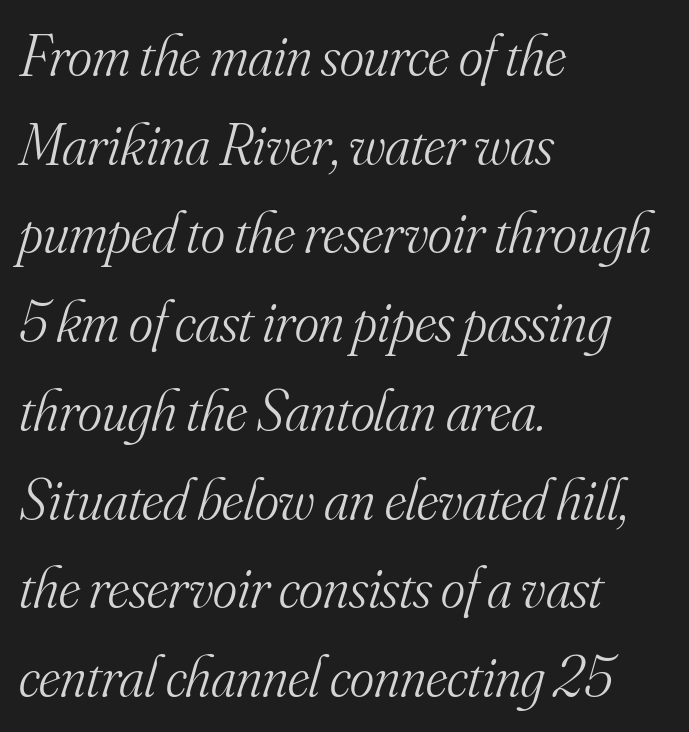
{"serif": "yes", "italic": "yes", "lean": "right", "slant_degrees": 16, "bold": "no", "weight": "light", "width": "normal", "stroke_contrast": "medium", "x_height": "small", "monospaced": "no", "underline": "no", "align": "left", "line_spacing": "normal", "line_spacing_ratio": 1.53, "letter_spacing": "normal", "letter_spacing_em": 0.0, "glyph_px": 58}
